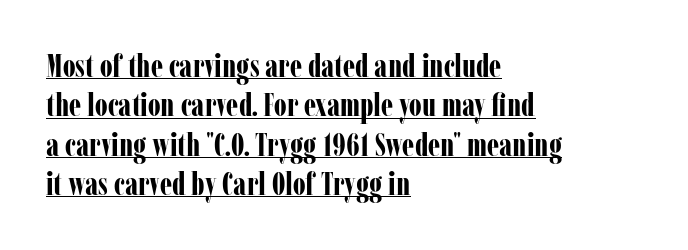
Q: Is the text bold? A: Yes.
Q: Is the text italic (slanted)? A: No, it is upright.
Q: Is the typeface a serif or a sans-serif typeface? A: Serif.
Q: Is the text underlined? A: Yes.
Q: How is the paragraph aligned? A: Left-aligned.
Q: Is the spacing between letters normal or unusually wide? A: Normal.
Q: Width (condensed, normal, or wide)? A: Condensed.
Q: Stroke contrast? A: Low.
Q: x-height? A: Medium.
Q: Monospaced? A: No.
